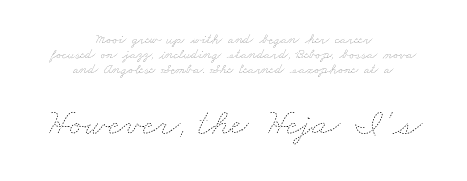
The image shows 38 px thin, wide type; set centered, tight line spacing (1.07x), normal letter spacing, not underlined; the second (bottom) block is 2.71x larger; low stroke contrast and a small x-height.
